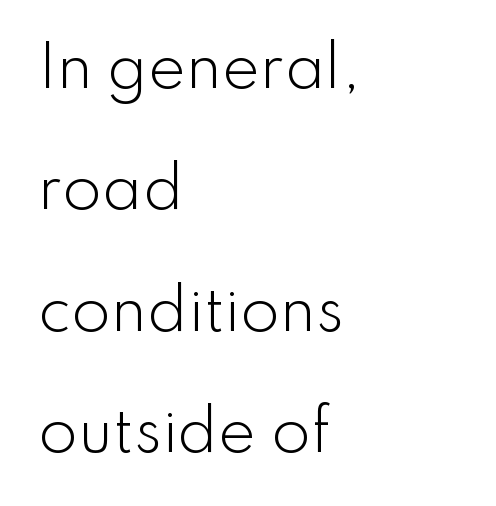
Q: Is the text bold? A: No.
Q: Is the text italic (slanted)? A: No, it is upright.
Q: Is the typeface a serif or a sans-serif typeface? A: Sans-serif.
Q: Is the text underlined? A: No.
Q: How is the paragraph aligned? A: Left-aligned.
Q: Is the spacing between letters normal or unusually wide? A: Normal.
Q: Is the spacing between lines tight, normal or loose? A: Loose.
Q: Width (condensed, normal, or wide)? A: Normal.
Q: Stroke contrast? A: Low.
Q: x-height? A: Small.
Q: Monospaced? A: No.
